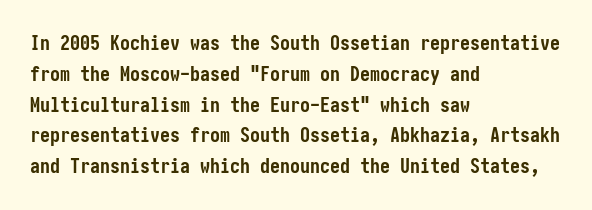
Q: Is the text bold? A: Yes.
Q: Is the text italic (slanted)? A: No, it is upright.
Q: Is the text underlined? A: No.
Q: How is the paragraph aligned? A: Left-aligned.
Q: Is the spacing between letters normal or unusually wide? A: Normal.
Q: Is the spacing between lines tight, normal or loose? A: Normal.
